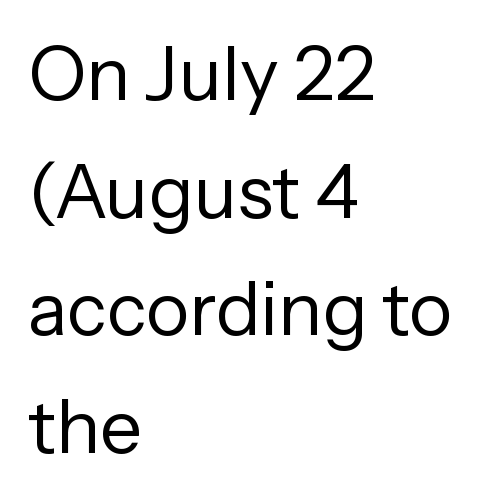
{"serif": "no", "italic": "no", "bold": "no", "weight": "regular", "width": "normal", "stroke_contrast": "low", "x_height": "medium", "monospaced": "no", "underline": "no", "align": "left", "line_spacing": "normal", "line_spacing_ratio": 1.59, "letter_spacing": "normal", "letter_spacing_em": 0.0, "glyph_px": 74}
